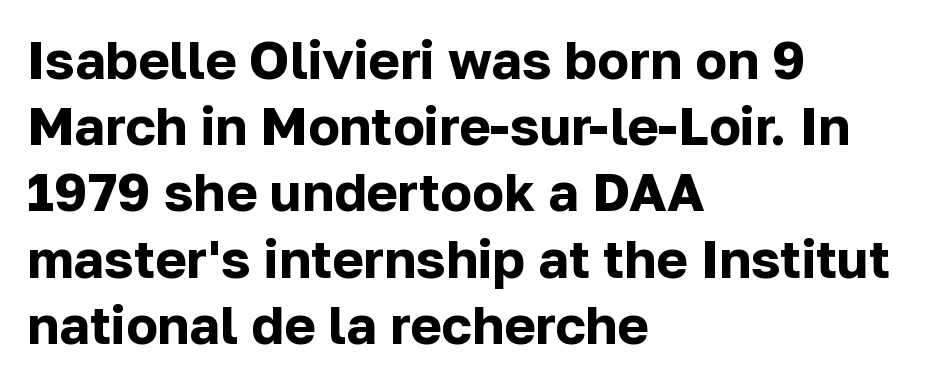
The rendering uses natural spacing where letterforms have individual widths. When letters stand straight like this, we call the style roman or upright. Regarding serifs, this sample does without them. As a designer I'd log this as weight 700, bold. Casual observation: everything's shoved over to the left.
